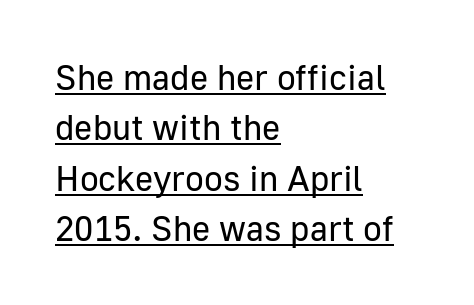
Normally led — the rows are evenly, conventionally spaced. Every word sits above its own underline. Font category for this specimen: sans-serif. Looks like regular typesetting: each glyph gets only the width it needs. Between one letter and the next there's only the usual sliver of space.
